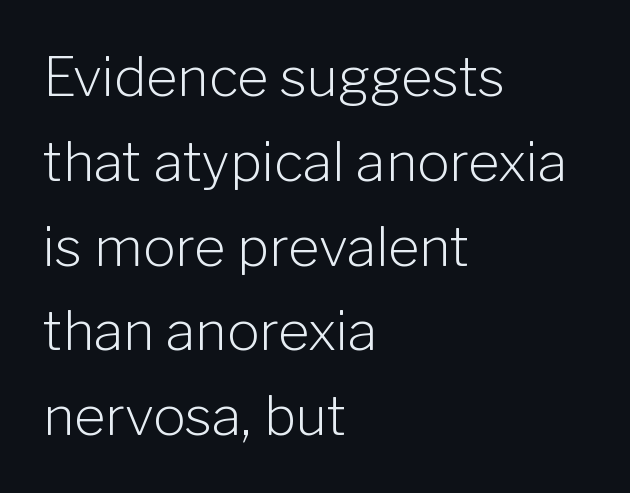
Underlining? Definitely not there. No chunkiness to these letters — they're not bold. This block has exactly the height ordinary leading produces. The rendering anchors every line to the left-hand side. Is this a fixed-width face? No — the glyphs have proportional, varying widths.
